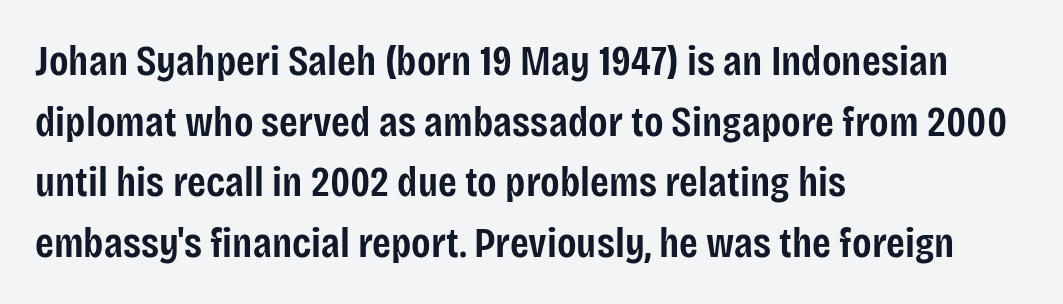
{"serif": "no", "italic": "no", "bold": "semi", "weight": "semibold", "width": "condensed", "stroke_contrast": "low", "x_height": "large", "monospaced": "no", "underline": "no", "align": "left", "line_spacing": "normal", "line_spacing_ratio": 1.41, "letter_spacing": "normal", "letter_spacing_em": 0.0, "glyph_px": 43}
